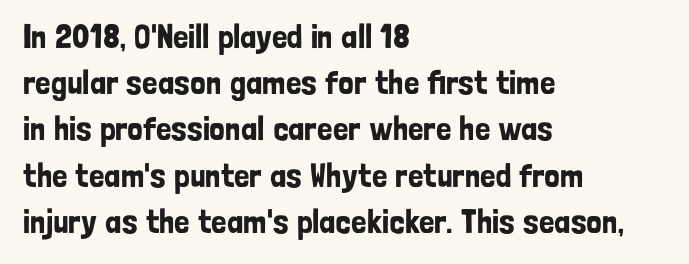
The lettering holds an erect, upright posture throughout. Here the designer chose a conventional face with non-uniform glyph widths. The text block is weighted toward the left margin, trailing off unevenly rightward. Type style note: lacks serifs.
